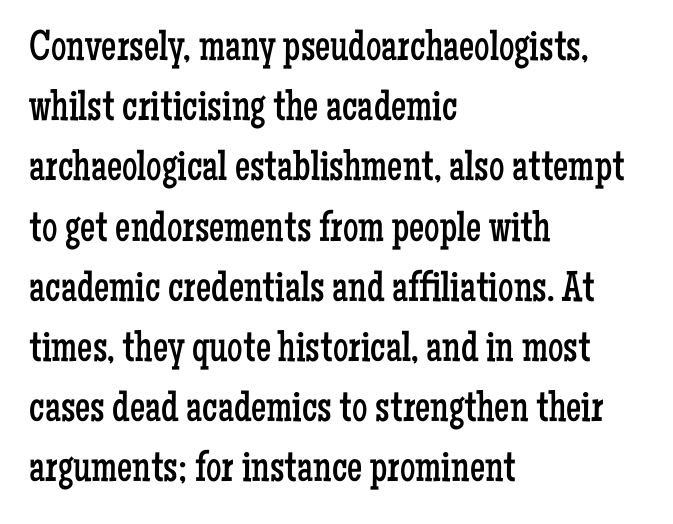
Notice how the stems are strictly vertical — no italics here. The face used here is proportionally spaced, like ordinary book or web type. The line-height multiplier appears to be the usual default. Ink coverage per letter is moderate at most. The paragraph shown leans on its left margin. Glance below the letters and you will spot only blank space.
